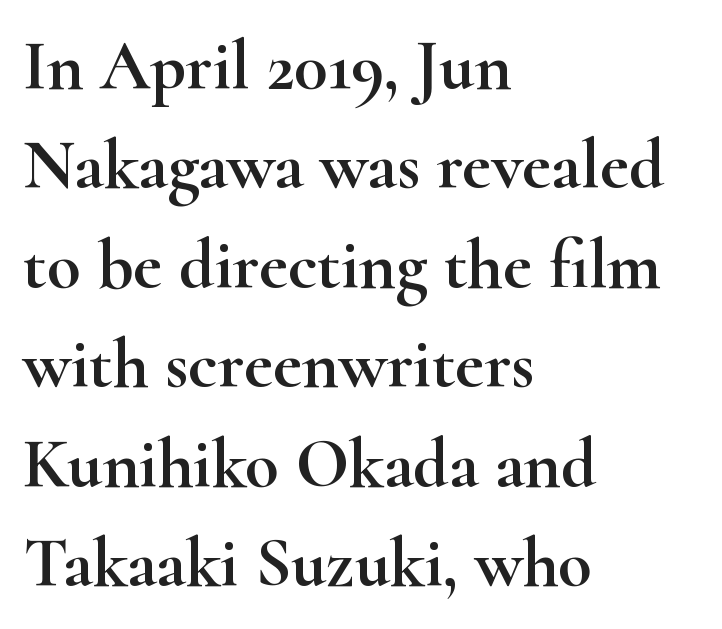
The image shows 70 px wide serif type, upright; set left-aligned, normal line spacing (1.42x), normal letter spacing, not underlined; high stroke contrast and a small x-height.
